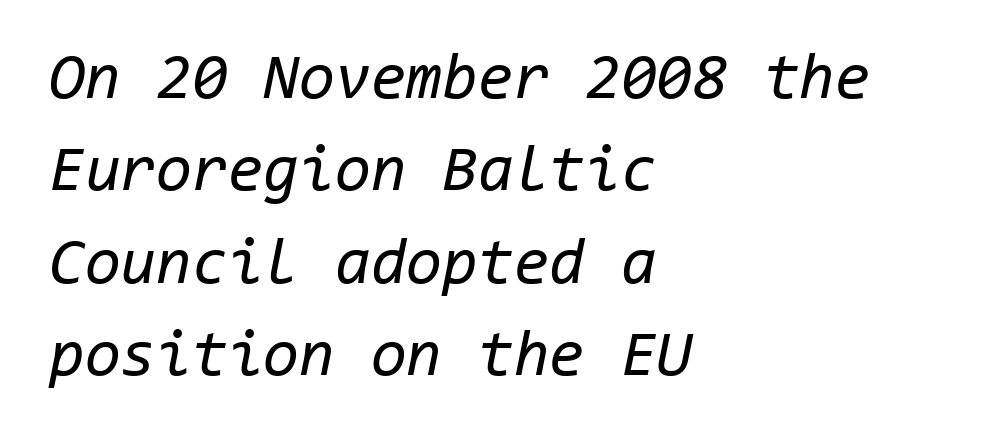
Q: Is the text bold? A: No.
Q: Is the text italic (slanted)? A: Yes, it leans right by about 11 degrees.
Q: Is the text underlined? A: No.
Q: How is the paragraph aligned? A: Left-aligned.
Q: Is the spacing between letters normal or unusually wide? A: Normal.
Q: Is the spacing between lines tight, normal or loose? A: Normal.
Q: Width (condensed, normal, or wide)? A: Normal.
Q: Stroke contrast? A: Low.
Q: x-height? A: Medium.
Q: Monospaced? A: Yes.
